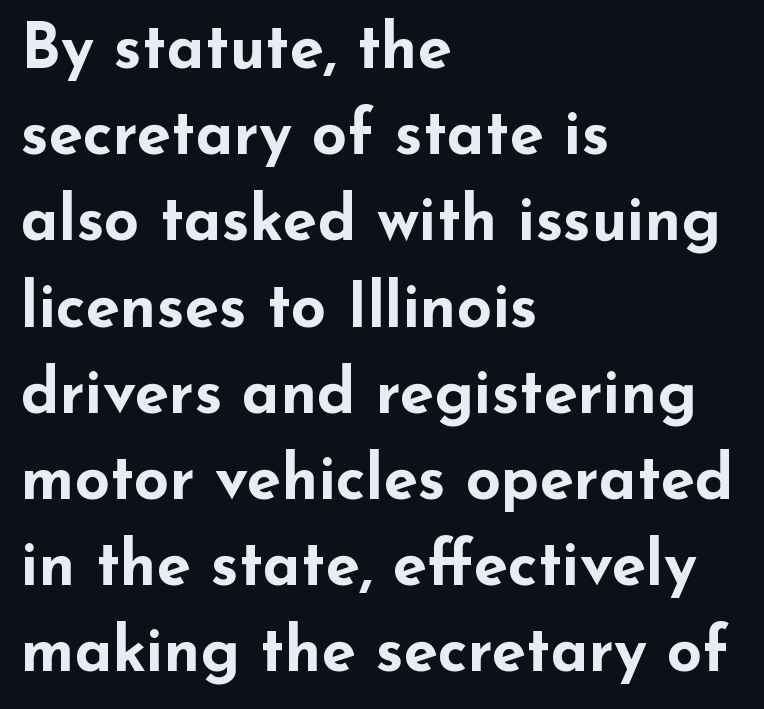
The image shows 62 px bold, wide sans-serif type, upright; set left-aligned, normal line spacing (1.39x), normal letter spacing, not underlined; low stroke contrast and a small x-height.
